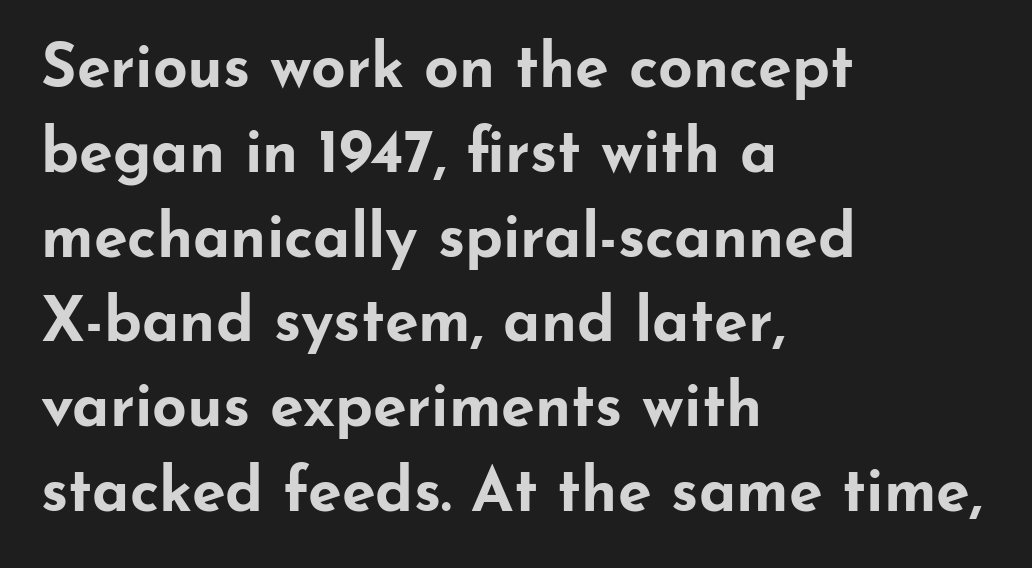
The image shows 61 px bold, wide sans-serif type, upright; set left-aligned, normal line spacing (1.39x), normal letter spacing, not underlined; low stroke contrast and a small x-height.
